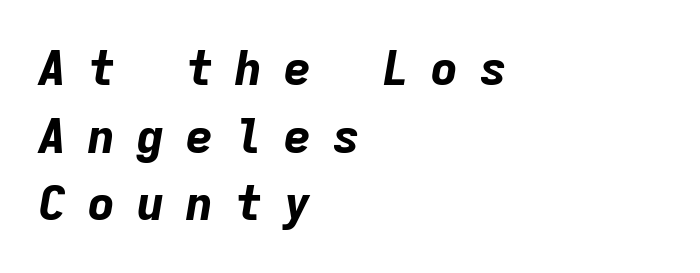
{"italic": "yes", "lean": "right", "slant_degrees": 9, "bold": "yes", "weight": "bold", "width": "normal", "stroke_contrast": "low", "x_height": "medium", "monospaced": "yes", "underline": "no", "align": "left", "line_spacing": "normal", "line_spacing_ratio": 1.41, "letter_spacing": "wide", "letter_spacing_em": 0.42, "glyph_px": 48}
